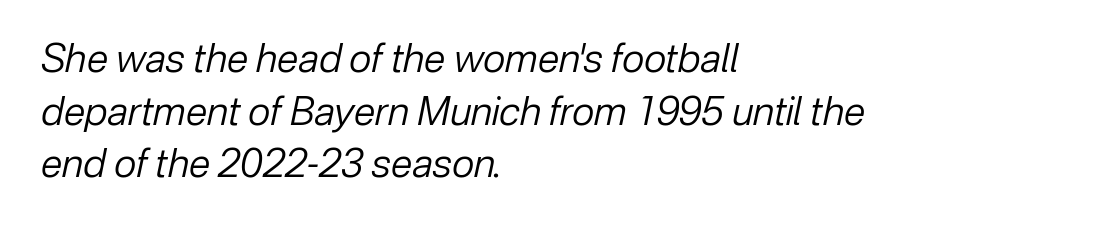
The face looks like a standard text weight, possibly lighter. Note the varied advance widths — an 'i' is clearly narrower than an 'm'. Every character sits at an angle, as italics do. Does the leading feel generous? No, just average. Compared with typical body copy, the letter spacing here is the same.
